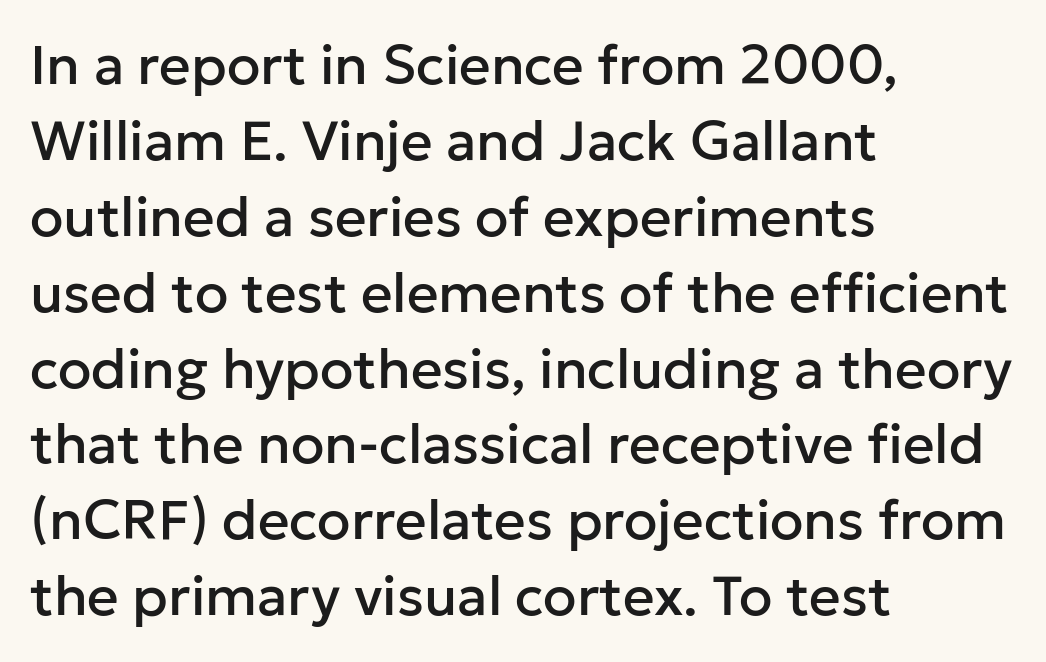
The designer went with a sans here, leaving each stem footless. This sample has the flowing, uneven cadence of proportional lettering. Tall strokes in this sample are plumb rather than angled. Honestly, there is no underline to notice here at all. The space between consecutive lines is moderate.
